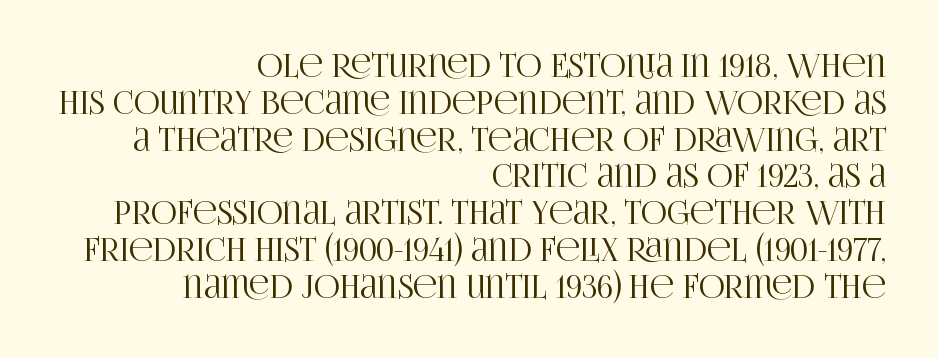
{"serif": "yes", "italic": "no", "width": "condensed", "stroke_contrast": "high", "x_height": "large", "monospaced": "no", "underline": "no", "align": "right", "line_spacing": "tight", "line_spacing_ratio": 1.15, "letter_spacing": "normal", "letter_spacing_em": 0.0, "glyph_px": 32}
